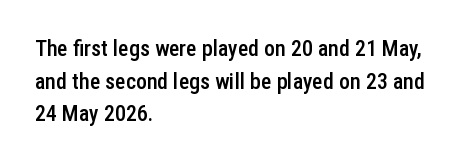
Q: Is the text bold? A: Semi-bold.
Q: Is the text italic (slanted)? A: No, it is upright.
Q: Is the text underlined? A: No.
Q: How is the paragraph aligned? A: Left-aligned.
Q: Is the spacing between letters normal or unusually wide? A: Normal.
Q: Is the spacing between lines tight, normal or loose? A: Normal.
